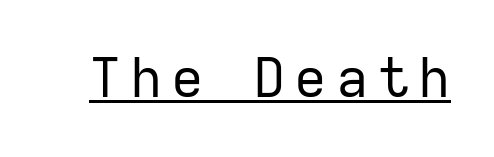
No italicization has been applied; the sample stays upright. The characters display no serif detailing; their extremities are plain. A continuous stroke trails under the words, as in a hyperlink. Is this a fixed-width face? Yes — each glyph sits in an identical cell.
